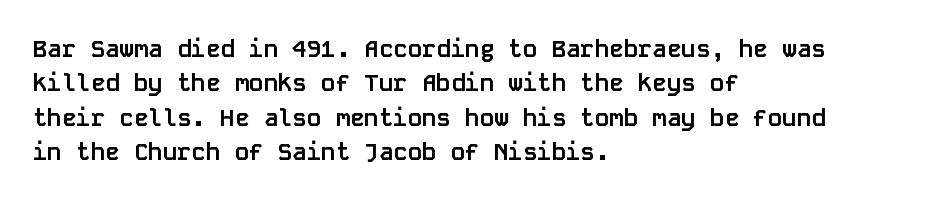
Q: Is the text bold? A: Yes.
Q: Is the text italic (slanted)? A: No, it is upright.
Q: Is the text underlined? A: No.
Q: How is the paragraph aligned? A: Left-aligned.
Q: Is the spacing between letters normal or unusually wide? A: Normal.
Q: Is the spacing between lines tight, normal or loose? A: Normal.
